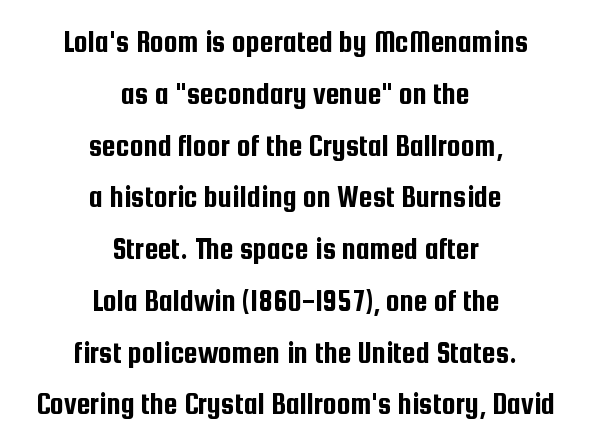
Check under the words: just untouched page. This sample is center-justified, so both line endings float freely. Looks like regular typesetting: each glyph gets only the width it needs. Each letter's strokes conclude bluntly, with no projecting serifs. Compared with typical paragraphs, the rows here are spaced about the same.
